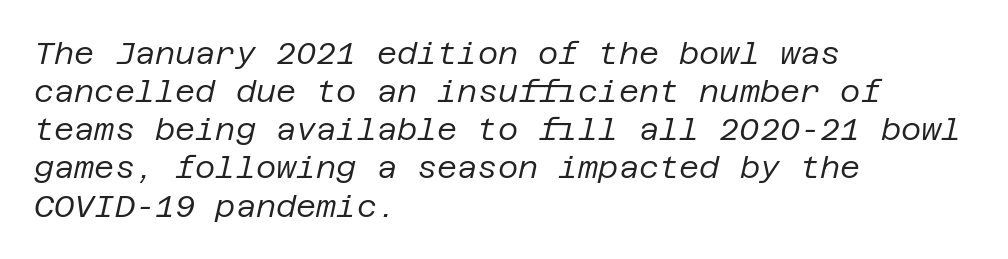
The setting favours the left margin, as ordinary paragraphs usually do. The whole block is typeset with a tilt. Anything drawn beneath the words? Only blank space. No chunkiness to these letters — they're not bold. You could call the tracking neutral — neither tight nor loose.
